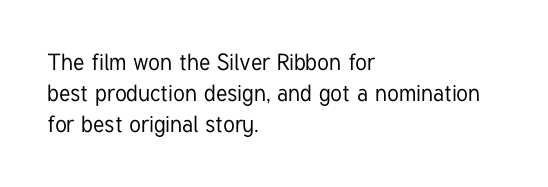
{"italic": "no", "underline": "no", "align": "left", "line_spacing": "normal", "line_spacing_ratio": 1.34, "letter_spacing": "normal", "letter_spacing_em": 0.0, "glyph_px": 23}
